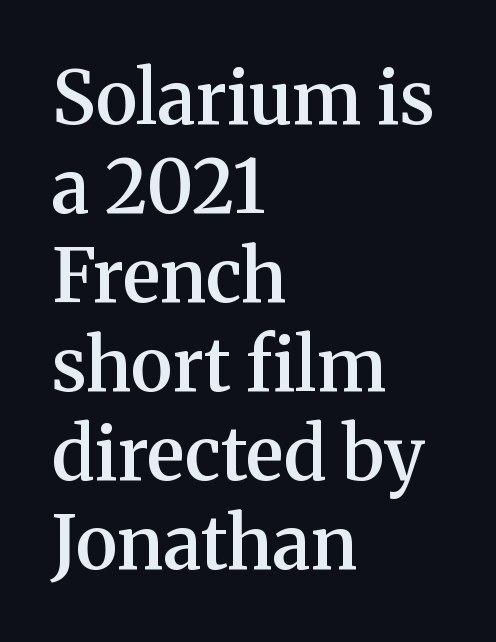
I'd call this a serif setting — the letters wear small feet. Observe the ordinary spacing: letters are neighbours, not strangers. A classic flush-left, rag-right setting is used for this passage. The typography opts for an upright posture over an oblique one. The strip under each line holds only bare page.
